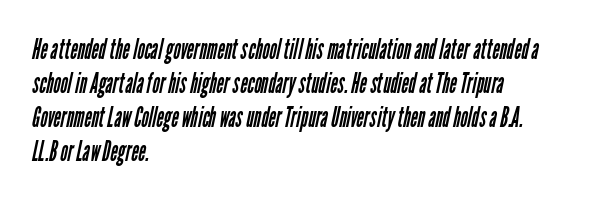
The image shows 28 px regular-weight, condensed sans-serif type; set left-aligned, line spacing 1.21x, normal letter spacing, not underlined; low stroke contrast and a medium x-height.
